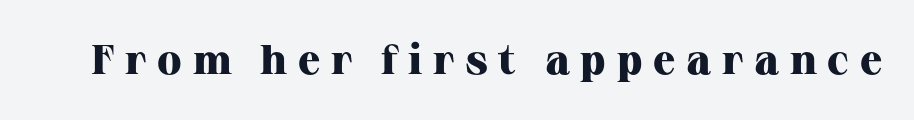
{"serif": "yes", "italic": "no", "bold": "yes", "weight": "heavy", "width": "normal", "stroke_contrast": "high", "x_height": "medium", "monospaced": "no", "underline": "no", "letter_spacing": "wide", "letter_spacing_em": 0.26, "glyph_px": 41}
